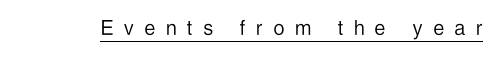
{"italic": "no", "bold": "no", "underline": "yes", "letter_spacing": "wide", "letter_spacing_em": 0.46, "glyph_px": 24}
